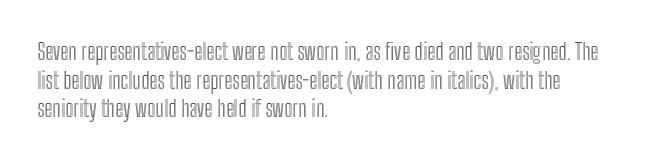
Quick note: not italic, upright. The letters sit at their default tracking, neither squeezed nor spread. The space between consecutive lines is moderate. This sample is left-justified, so line endings fall wherever the words run out. The string is rendered with underlining switched off.
